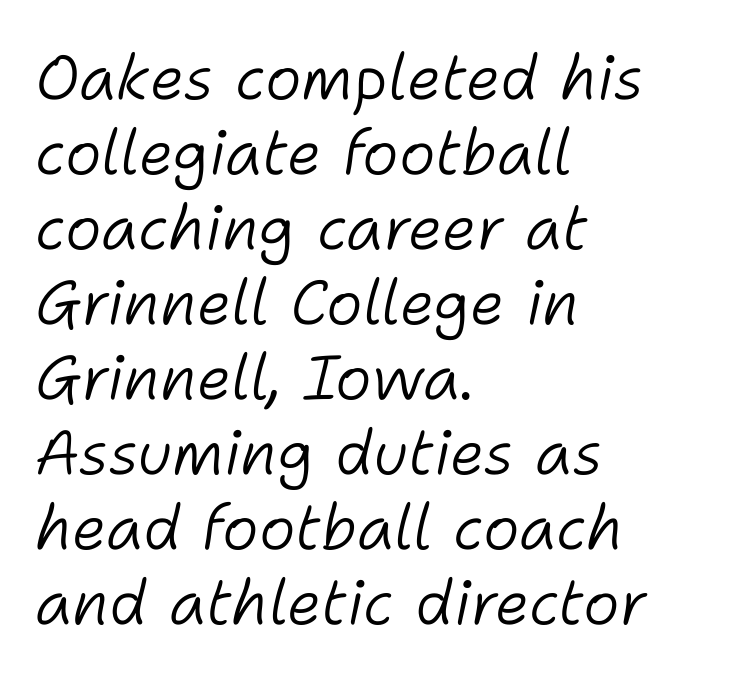
{"italic": "yes", "lean": "right", "slant_degrees": 11, "bold": "no", "weight": "light", "width": "normal", "stroke_contrast": "low", "x_height": "medium", "monospaced": "no", "underline": "no", "align": "left", "line_spacing_ratio": 1.21, "letter_spacing": "normal", "letter_spacing_em": 0.0, "glyph_px": 62}
